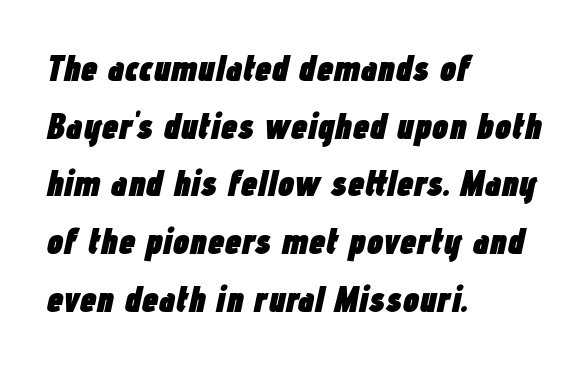
The image shows 37 px heavy, condensed type, italic (leaning right); set left-aligned, normal line spacing (1.56x), normal letter spacing, not underlined; low stroke contrast and a medium x-height.
